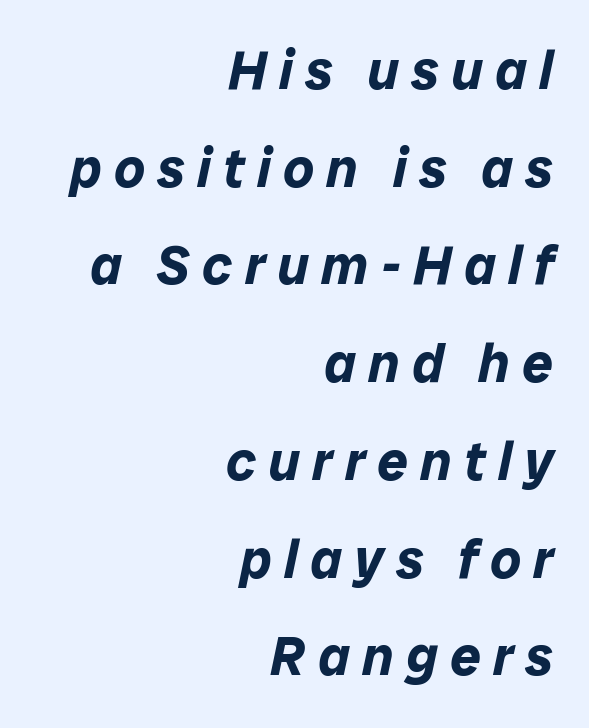
The image shows 54 px bold type, italic (leaning right); set right-aligned, line spacing 1.81x, unusually wide letter spacing (+0.23 em), not underlined; low stroke contrast and a medium x-height.
